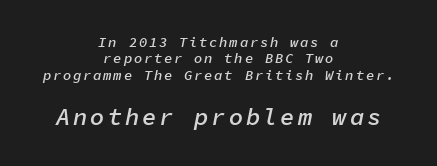
Q: Is the text bold? A: Semi-bold.
Q: Is the text italic (slanted)? A: Yes, it leans right by about 11 degrees.
Q: Is the text underlined? A: No.
Q: How is the paragraph aligned? A: Centered.
Q: Which block of text is set in a larger size, the first (top) or the second (bottom)? A: The second (bottom) one.
